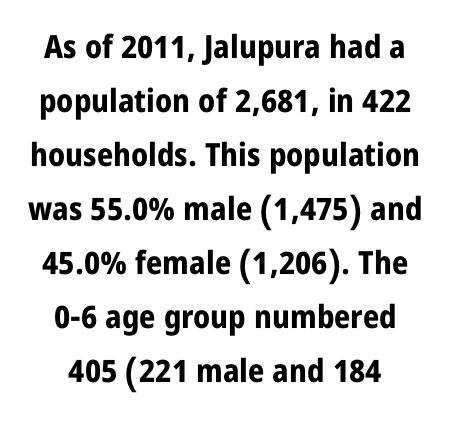
Baseline-to-baseline distance is the conventional proportion of letter height. Tall strokes in this sample are plumb rather than angled. The line texture is even and compact thanks to regular tracking. The font is running at its bold setting. The passage shown is not underscored anywhere. The font family rendered here belongs to the sans-serif group.
